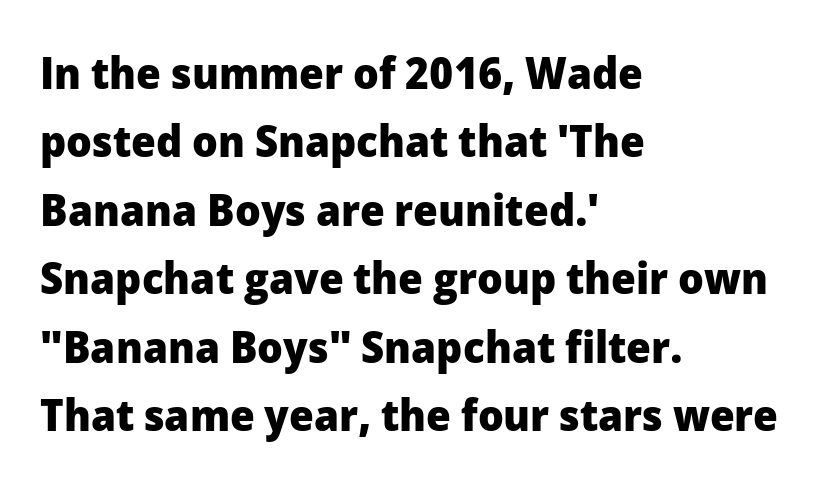
Q: Is the text bold? A: Yes.
Q: Is the text italic (slanted)? A: No, it is upright.
Q: Is the typeface a serif or a sans-serif typeface? A: Sans-serif.
Q: Is the text underlined? A: No.
Q: How is the paragraph aligned? A: Left-aligned.
Q: Is the spacing between letters normal or unusually wide? A: Normal.
Q: Is the spacing between lines tight, normal or loose? A: Normal.
Q: Width (condensed, normal, or wide)? A: Normal.
Q: Stroke contrast? A: Low.
Q: x-height? A: Medium.
Q: Monospaced? A: No.
